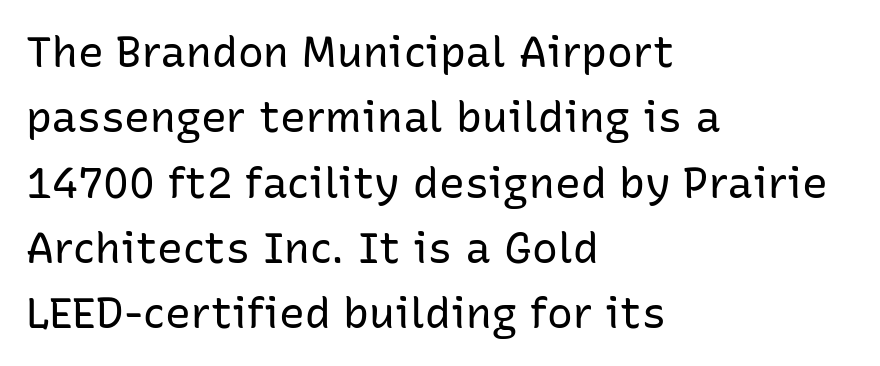
{"serif": "no", "italic": "no", "bold": "no", "weight": "regular", "width": "normal", "stroke_contrast": "low", "x_height": "medium", "monospaced": "no", "underline": "no", "align": "left", "line_spacing": "normal", "line_spacing_ratio": 1.52, "letter_spacing": "normal", "letter_spacing_em": 0.0, "glyph_px": 43}
